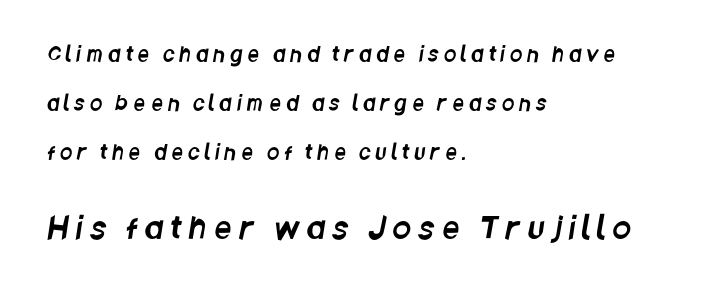
{"serif": "no", "width": "condensed", "stroke_contrast": "low", "x_height": "large", "monospaced": "no", "underline": "no", "align": "left", "line_spacing": "loose", "line_spacing_ratio": 2.44, "letter_spacing": "wide", "letter_spacing_em": 0.26, "larger_block": "second", "size_ratio": 1.5, "glyph_px": 30}
